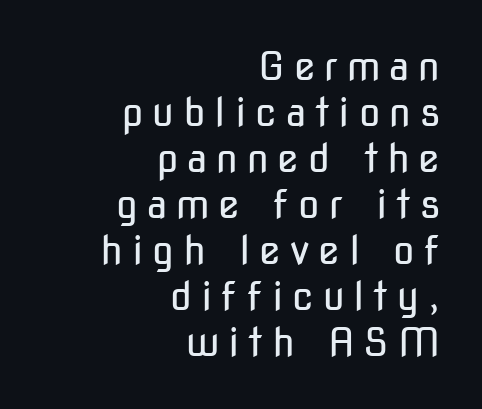
Q: Is the text bold? A: No.
Q: Is the text italic (slanted)? A: No, it is upright.
Q: Is the typeface a serif or a sans-serif typeface? A: Sans-serif.
Q: Is the text underlined? A: No.
Q: How is the paragraph aligned? A: Right-aligned.
Q: Is the spacing between letters normal or unusually wide? A: Unusually wide.
Q: Width (condensed, normal, or wide)? A: Condensed.
Q: Stroke contrast? A: Low.
Q: x-height? A: Medium.
Q: Monospaced? A: No.
